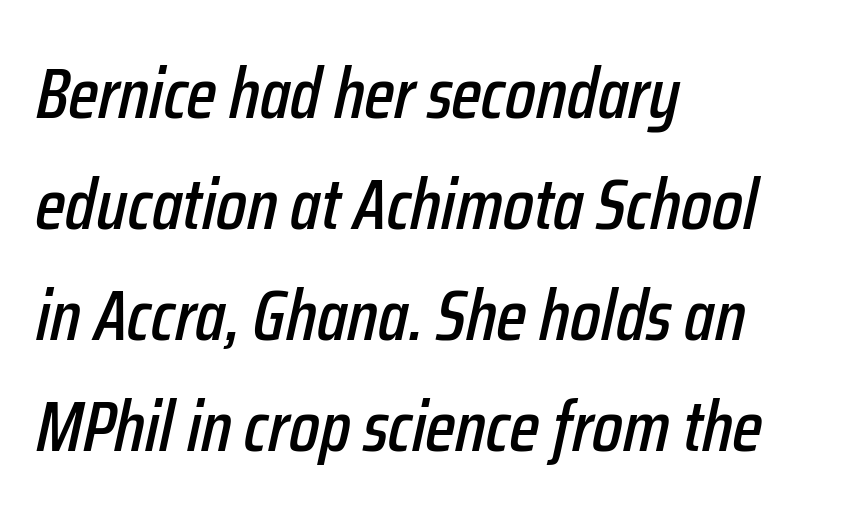
{"italic": "yes", "lean": "right", "slant_degrees": 12, "width": "condensed", "stroke_contrast": "low", "x_height": "medium", "monospaced": "no", "underline": "no", "align": "left", "line_spacing": "normal", "line_spacing_ratio": 1.54, "letter_spacing": "normal", "letter_spacing_em": 0.0, "glyph_px": 72}
